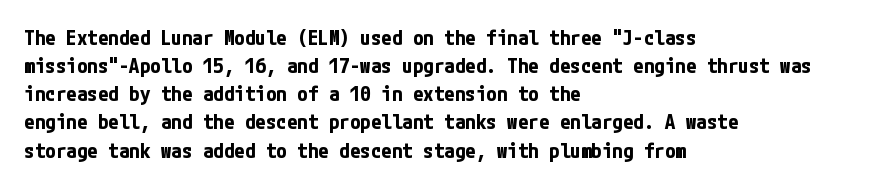
Anything drawn beneath the words? Only blank space. Evenly set lines give the paragraph a standard silhouette. In CSS terms this would be text-align: left. The font's upright variant was chosen for this text. Strokes here are thick enough to call this a true bold.
